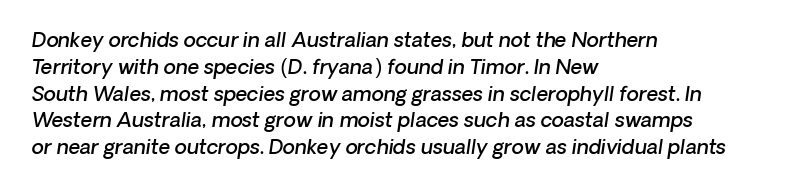
The image shows 20 px text type, italic (leaning right); set left-aligned, normal line spacing (1.34x), normal letter spacing, not underlined.
